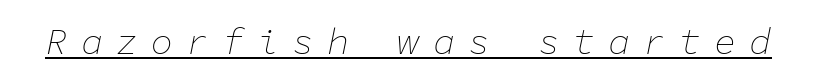
The image shows 37 px thin type, italic (leaning right), monospaced; set unusually wide letter spacing (+0.35 em), underlined; low stroke contrast and a medium x-height.
